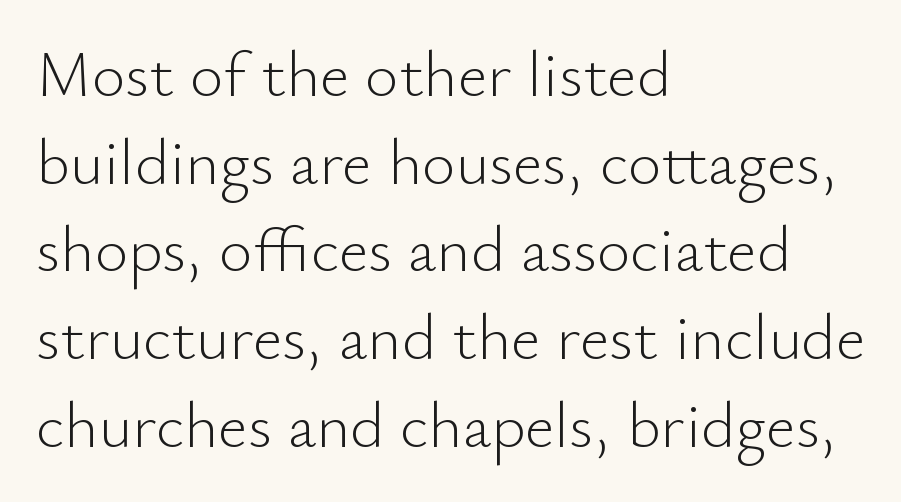
The image shows 65 px light sans-serif type, upright; set left-aligned, normal line spacing (1.35x), normal letter spacing, not underlined; low stroke contrast and a small x-height.
